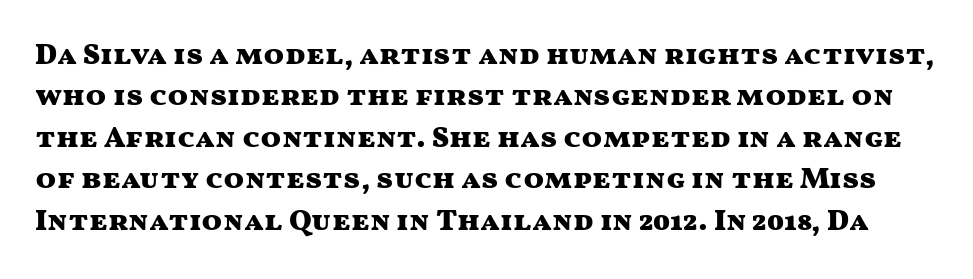
{"serif": "no", "italic": "no", "bold": "yes", "weight": "heavy", "width": "wide", "stroke_contrast": "medium", "x_height": "medium", "monospaced": "no", "underline": "no", "line_spacing": "normal", "line_spacing_ratio": 1.38, "letter_spacing": "normal", "letter_spacing_em": 0.0, "glyph_px": 30}
